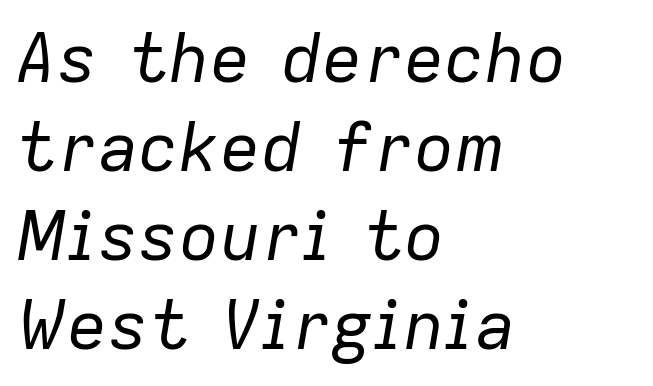
The image shows 68 px regular-weight type, italic (leaning right); set left-aligned, normal line spacing (1.31x), normal letter spacing, not underlined; low stroke contrast and a medium x-height.
